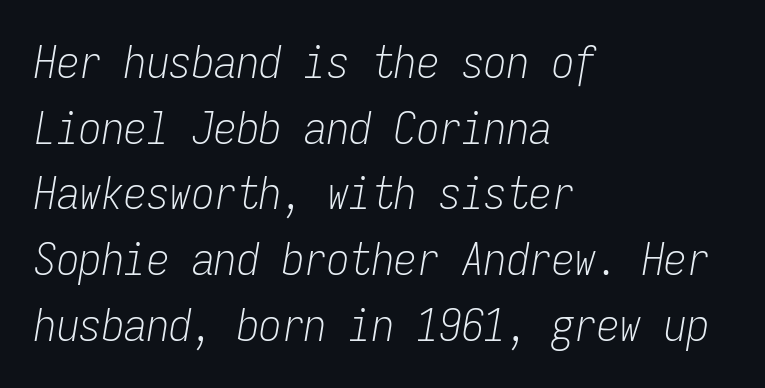
The image shows 45 px light, condensed type, italic (leaning right), monospaced; set left-aligned, normal line spacing (1.46x), normal letter spacing, not underlined; low stroke contrast and a medium x-height.
